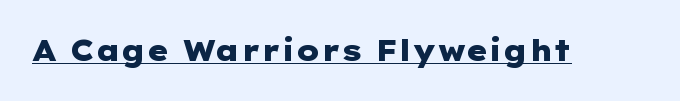
{"serif": "no", "italic": "no", "bold": "yes", "weight": "heavy", "width": "wide", "stroke_contrast": "low", "x_height": "medium", "underline": "yes", "letter_spacing": "normal", "letter_spacing_em": 0.0, "glyph_px": 29}
